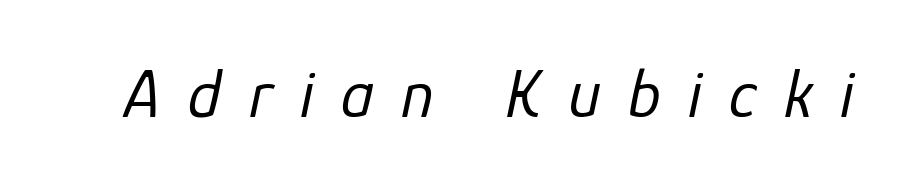
{"italic": "yes", "lean": "right", "slant_degrees": 12, "bold": "no", "weight": "regular", "width": "normal", "stroke_contrast": "low", "x_height": "medium", "monospaced": "no", "underline": "no", "letter_spacing": "wide", "letter_spacing_em": 0.4, "glyph_px": 68}
